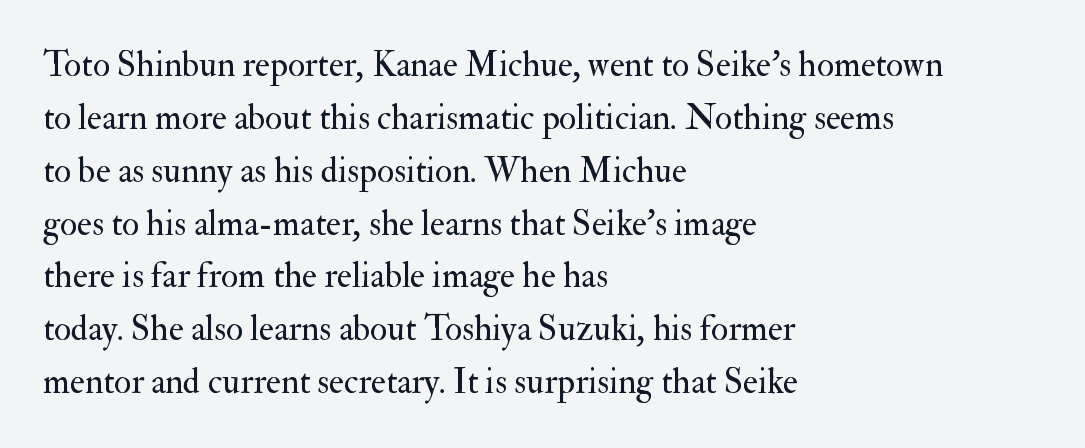
Every stem runs plumb, perpendicular to the baseline. Characters follow at the spacing the type designer built in. These glyphs show unthickened strokes, regular width or finer. The lines in this sample share a left origin and differ only in where they stop. Do the characters align in a grid? No, the font is proportional. The zone under the glyphs is completely vacant.
